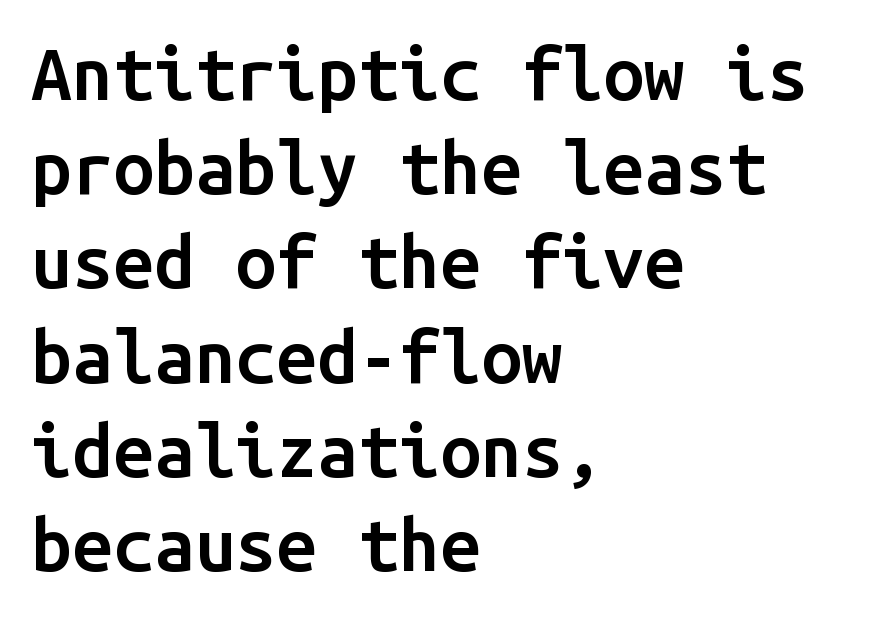
Q: Is the text bold? A: Semi-bold.
Q: Is the text italic (slanted)? A: No, it is upright.
Q: Is the typeface a serif or a sans-serif typeface? A: Sans-serif.
Q: Is the text underlined? A: No.
Q: How is the paragraph aligned? A: Left-aligned.
Q: Is the spacing between letters normal or unusually wide? A: Normal.
Q: Is the spacing between lines tight, normal or loose? A: Normal.
Q: Width (condensed, normal, or wide)? A: Normal.
Q: Stroke contrast? A: Low.
Q: x-height? A: Medium.
Q: Monospaced? A: Yes.
